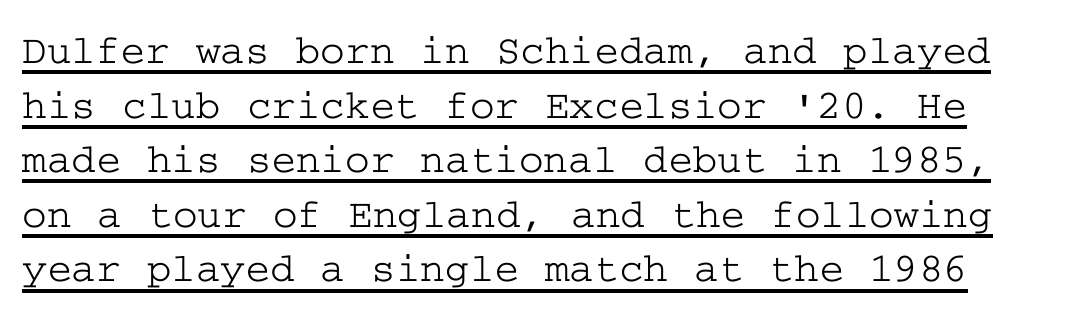
Q: Is the text italic (slanted)? A: No, it is upright.
Q: Is the typeface a serif or a sans-serif typeface? A: Serif.
Q: Is the text underlined? A: Yes.
Q: Is the spacing between letters normal or unusually wide? A: Normal.
Q: Is the spacing between lines tight, normal or loose? A: Normal.
Q: Width (condensed, normal, or wide)? A: Wide.
Q: Stroke contrast? A: Low.
Q: x-height? A: Medium.
